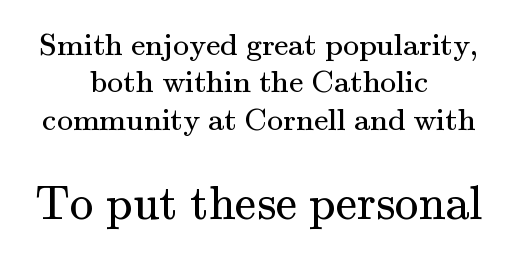
{"serif": "yes", "italic": "no", "bold": "no", "weight": "regular", "width": "normal", "stroke_contrast": "medium", "x_height": "small", "monospaced": "no", "underline": "no", "align": "center", "line_spacing_ratio": 1.17, "letter_spacing": "normal", "letter_spacing_em": 0.0, "larger_block": "second", "size_ratio": 1.5, "glyph_px": 48}
